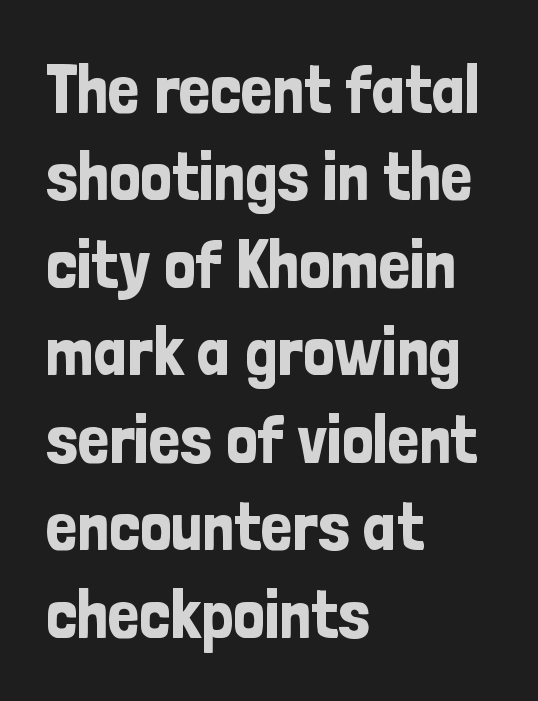
The image shows 70 px condensed sans-serif type, upright; set left-aligned, normal line spacing (1.25x), normal letter spacing, not underlined; low stroke contrast and a medium x-height.
